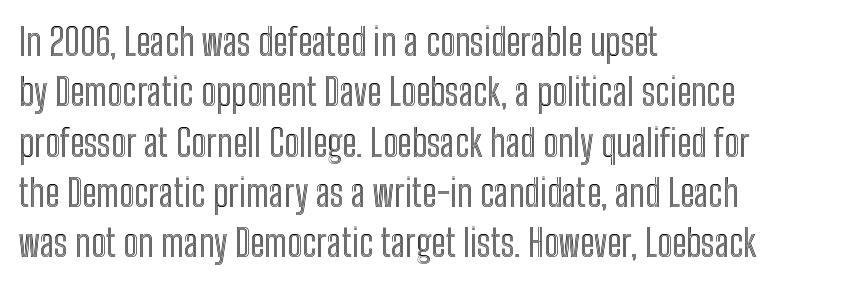
The image shows 37 px condensed type, upright; set left-aligned, normal line spacing (1.36x), normal letter spacing, not underlined; a medium x-height.
